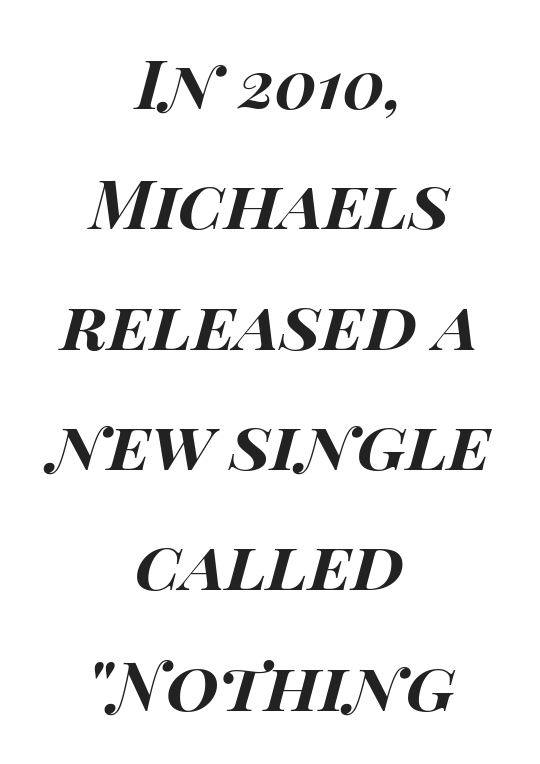
The image shows 68 px bold, wide type, italic (leaning right); set centered, line spacing 1.77x, normal letter spacing, not underlined; high stroke contrast and a large x-height.
